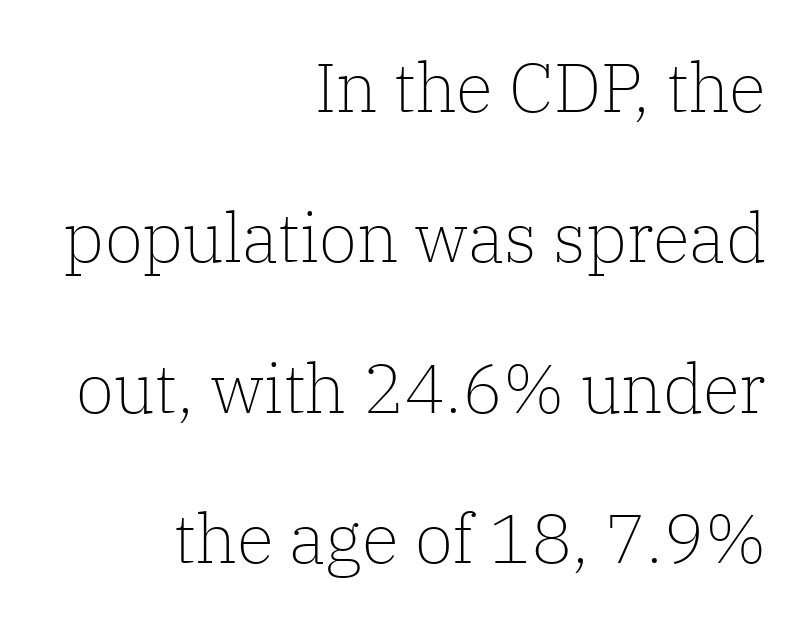
The image shows 69 px light serif type, upright; set right-aligned, loose line spacing (2.18x), normal letter spacing, not underlined; low stroke contrast and a medium x-height.
